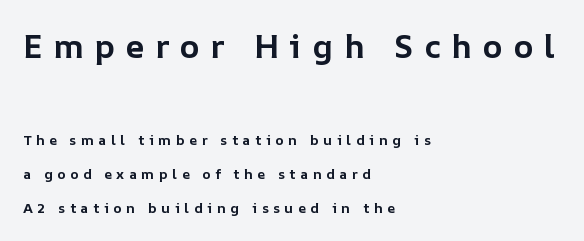
Q: Is the text bold? A: Yes.
Q: Is the text italic (slanted)? A: No, it is upright.
Q: Is the text underlined? A: No.
Q: How is the paragraph aligned? A: Left-aligned.
Q: Is the spacing between letters normal or unusually wide? A: Unusually wide.
Q: Is the spacing between lines tight, normal or loose? A: Loose.
Q: Which block of text is set in a larger size, the first (top) or the second (bottom)? A: The first (top) one.
Q: Width (condensed, normal, or wide)? A: Normal.
Q: Stroke contrast? A: Low.
Q: x-height? A: Medium.
Q: Monospaced? A: No.
